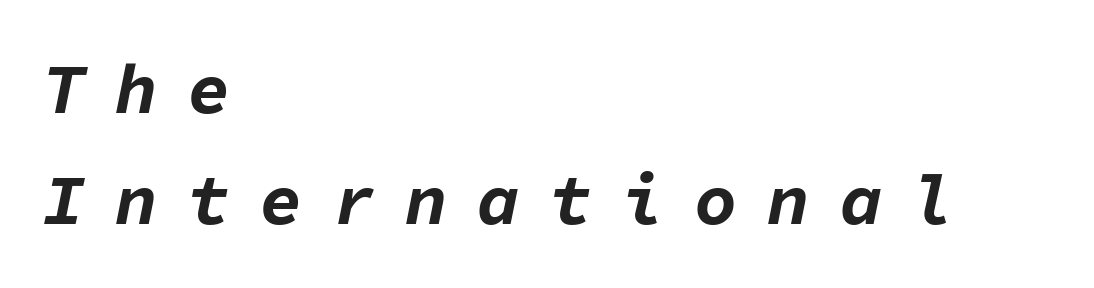
The image shows 71 px bold type, italic (leaning right), monospaced; set left-aligned, normal line spacing (1.57x), unusually wide letter spacing (+0.42 em), not underlined; low stroke contrast and a medium x-height.
